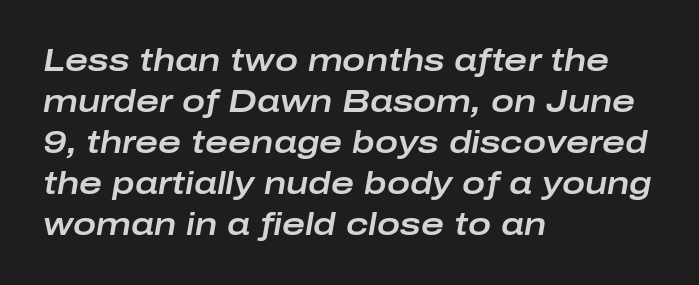
Looks like regular typesetting: each glyph gets only the width it needs. The passage shown has conventional tracking throughout. Just letters on the line, the space beneath them empty. The text carries the slant typical of an italic or oblique font.
